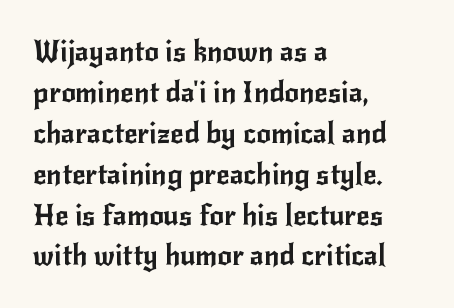
{"serif": "no", "italic": "no", "width": "normal", "stroke_contrast": "low", "x_height": "small", "monospaced": "no", "underline": "no", "align": "left", "line_spacing": "normal", "line_spacing_ratio": 1.41, "letter_spacing": "normal", "letter_spacing_em": 0.0, "glyph_px": 29}
